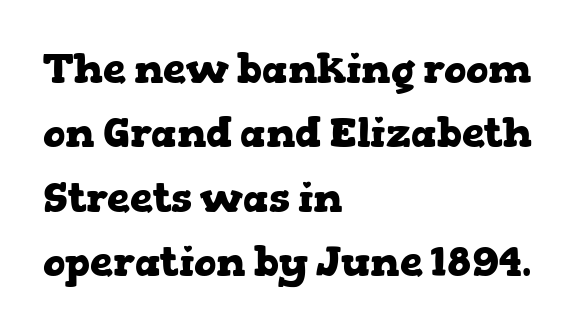
This is heavy type, rendered in bold. The specimen reads as upright at a glance. Whoever set this chose a conventional vertical rhythm. Teacher's note: observe the even left margin — that is flush-left alignment. The line texture is even and compact thanks to regular tracking. Proportional: the letters do not fall into vertical columns.
